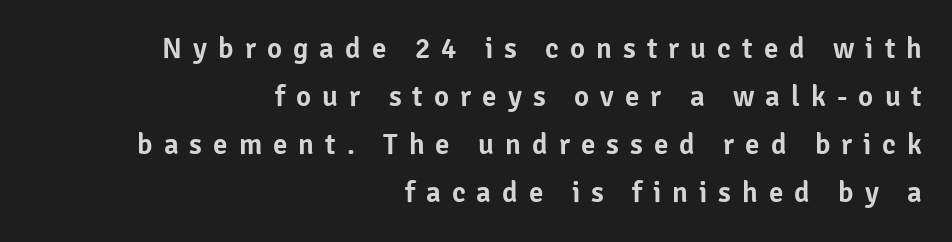
The image shows 29 px sans-serif type, upright; set right-aligned, normal line spacing (1.66x), unusually wide letter spacing (+0.38 em), not underlined; low stroke contrast and a medium x-height.
